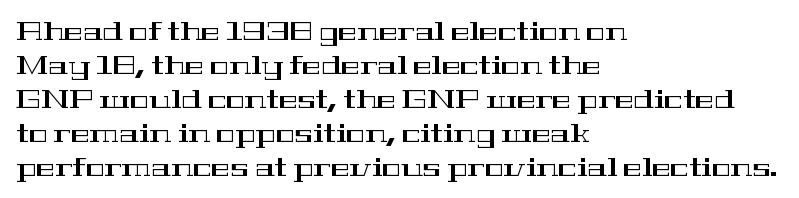
The image shows 25 px text type, upright; set left-aligned, normal line spacing (1.36x), normal letter spacing, not underlined.
